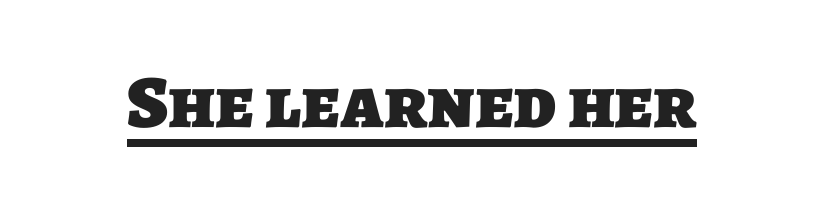
On the weight axis this lands at bold, roughly 700. Does the type have serifs? No, each stem ends abruptly. Is this a fixed-width face? No — the glyphs have proportional, varying widths. The lettering is marked with a stroke running underneath it. Inter-character spacing is left at the font's built-in metrics.
